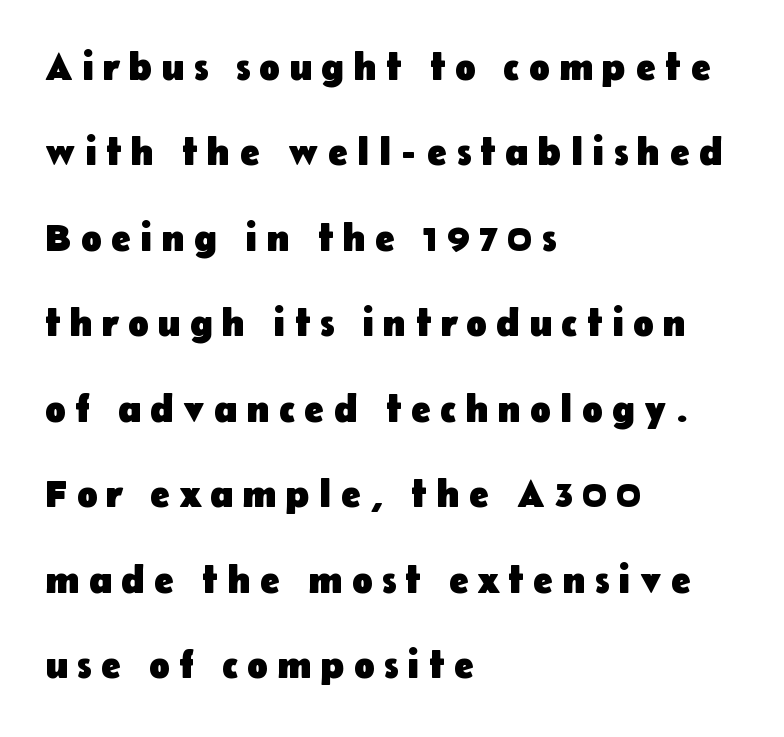
The image shows 38 px heavy sans-serif type, upright; set left-aligned, loose line spacing (2.25x), unusually wide letter spacing (+0.24 em), not underlined; low stroke contrast and a medium x-height.
